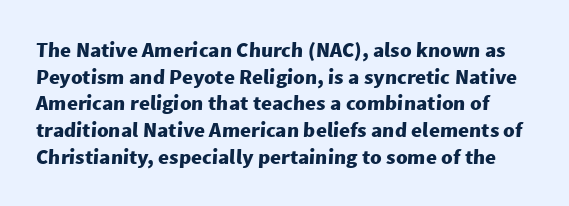
Q: Is the text bold? A: Yes.
Q: Is the text underlined? A: No.
Q: Is the spacing between letters normal or unusually wide? A: Normal.
Q: Is the spacing between lines tight, normal or loose? A: Normal.
